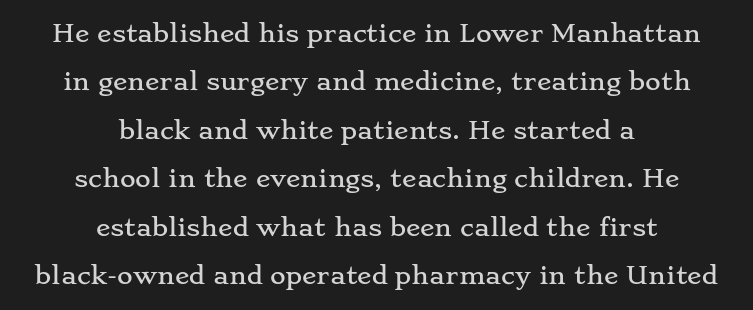
Q: Is the text italic (slanted)? A: No, it is upright.
Q: Is the text underlined? A: No.
Q: How is the paragraph aligned? A: Centered.
Q: Is the spacing between letters normal or unusually wide? A: Normal.
Q: Is the spacing between lines tight, normal or loose? A: Loose.
